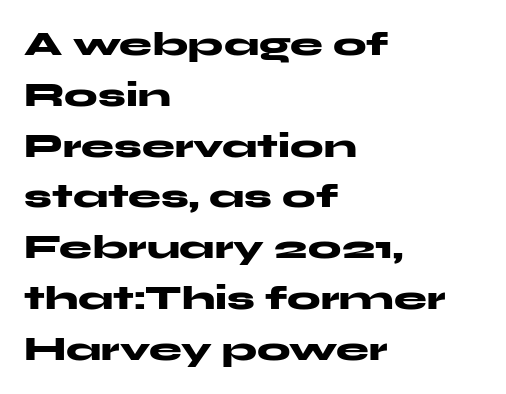
Q: Is the text bold? A: Yes.
Q: Is the text italic (slanted)? A: No, it is upright.
Q: Is the typeface a serif or a sans-serif typeface? A: Sans-serif.
Q: Is the text underlined? A: No.
Q: How is the paragraph aligned? A: Left-aligned.
Q: Is the spacing between letters normal or unusually wide? A: Normal.
Q: Is the spacing between lines tight, normal or loose? A: Normal.
Q: Width (condensed, normal, or wide)? A: Wide.
Q: Stroke contrast? A: Medium.
Q: x-height? A: Medium.
Q: Monospaced? A: No.
